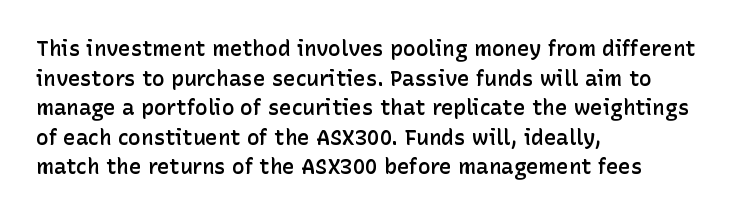
The image shows 21 px text type, upright; set left-aligned, normal line spacing (1.41x), normal letter spacing, not underlined.
